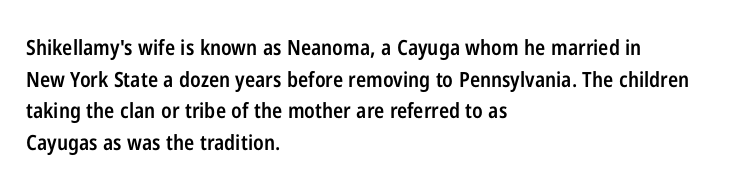
The image shows 21 px text type, upright; set left-aligned, normal line spacing (1.51x), normal letter spacing, not underlined.
